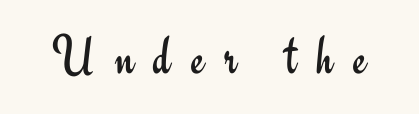
{"serif": "no", "bold": "no", "weight": "regular", "width": "normal", "stroke_contrast": "low", "x_height": "small", "monospaced": "no", "underline": "no", "letter_spacing": "wide", "letter_spacing_em": 0.35, "glyph_px": 57}
